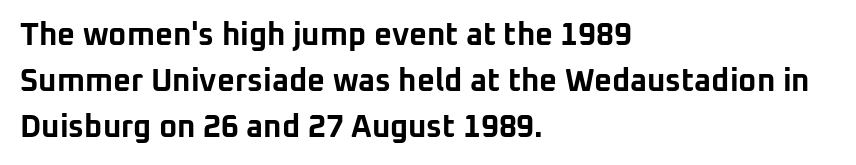
{"serif": "no", "italic": "no", "bold": "yes", "weight": "bold", "width": "normal", "stroke_contrast": "low", "x_height": "medium", "monospaced": "no", "underline": "no", "align": "left", "line_spacing": "normal", "line_spacing_ratio": 1.49, "letter_spacing": "normal", "letter_spacing_em": 0.0, "glyph_px": 31}
